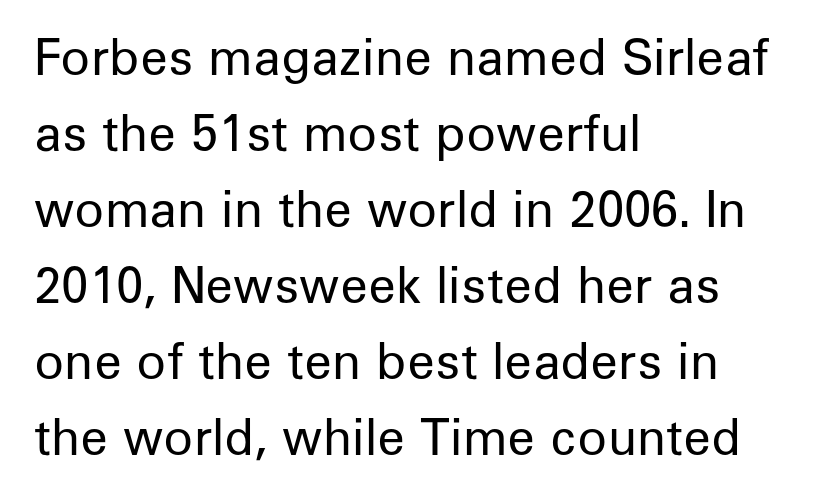
{"serif": "no", "italic": "no", "bold": "no", "weight": "regular", "width": "normal", "stroke_contrast": "low", "x_height": "medium", "monospaced": "no", "underline": "no", "align": "left", "line_spacing": "normal", "line_spacing_ratio": 1.55, "letter_spacing": "normal", "letter_spacing_em": 0.0, "glyph_px": 49}
